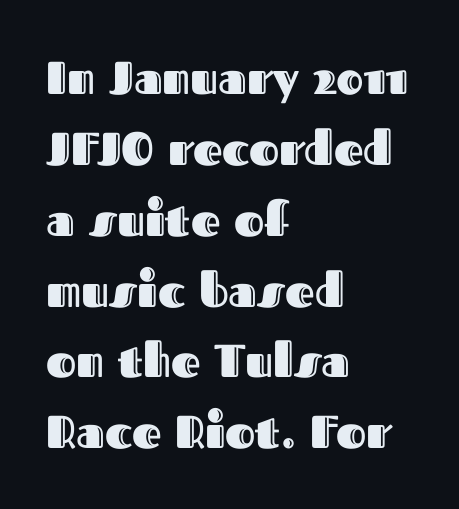
The image shows 46 px text type, upright; set left-aligned, normal line spacing (1.54x), normal letter spacing, not underlined; a medium x-height.
